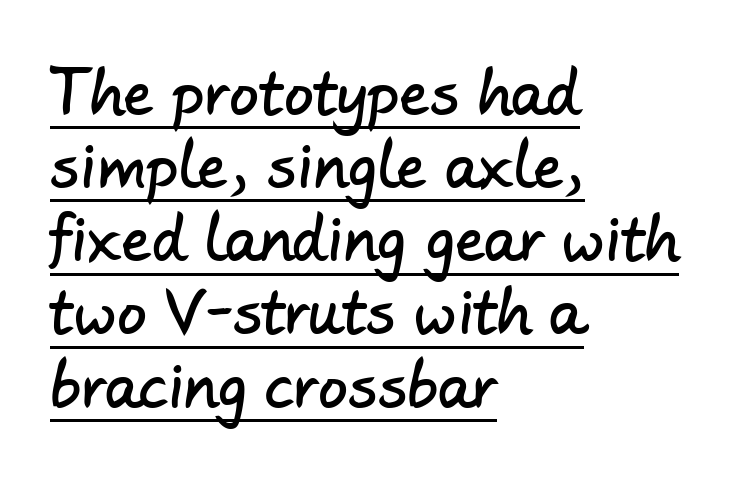
{"serif": "no", "width": "normal", "stroke_contrast": "low", "x_height": "small", "monospaced": "no", "underline": "yes", "align": "left", "line_spacing_ratio": 1.24, "letter_spacing": "normal", "letter_spacing_em": 0.0, "glyph_px": 59}
